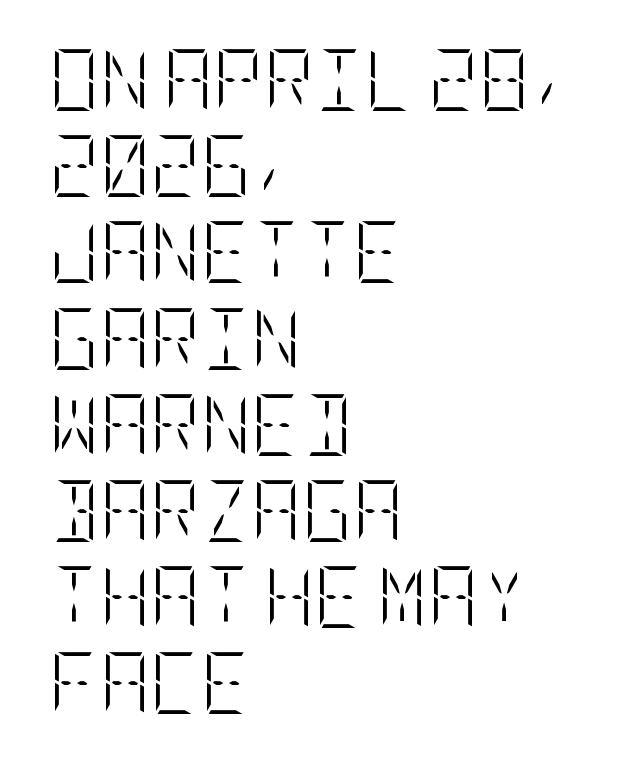
The image shows 62 px light, condensed type, upright; set left-aligned, normal line spacing (1.39x), normal letter spacing, not underlined; low stroke contrast and a large x-height.
